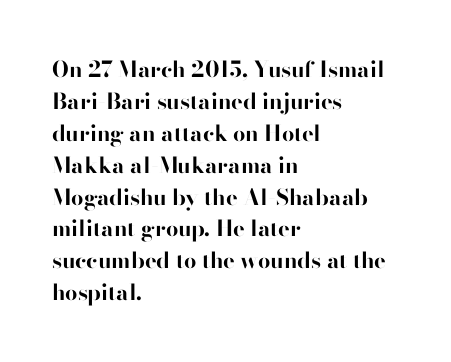
{"italic": "no", "bold": "yes", "underline": "no", "align": "left", "line_spacing": "normal", "line_spacing_ratio": 1.45, "letter_spacing": "normal", "letter_spacing_em": 0.0, "glyph_px": 22}
